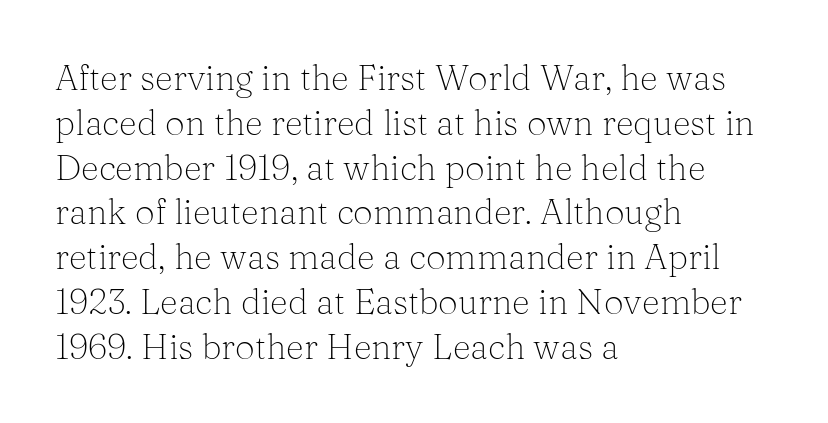
Q: Is the text bold? A: No.
Q: Is the text italic (slanted)? A: No, it is upright.
Q: Is the typeface a serif or a sans-serif typeface? A: Serif.
Q: Is the text underlined? A: No.
Q: How is the paragraph aligned? A: Left-aligned.
Q: Is the spacing between letters normal or unusually wide? A: Normal.
Q: Is the spacing between lines tight, normal or loose? A: Normal.
Q: Width (condensed, normal, or wide)? A: Normal.
Q: Stroke contrast? A: Medium.
Q: x-height? A: Medium.
Q: Monospaced? A: No.
